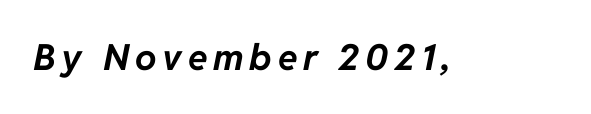
Check under the words: just untouched page. The glyphs look as if they've been sheared to an angle. Does the weight exceed regular? Yes, all the way to bold. Each letter keeps its own natural width here, so spacing adapts to shape.
